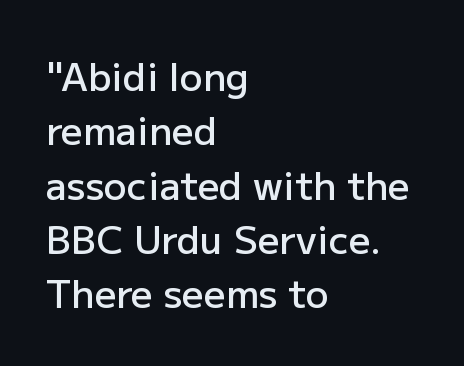
{"serif": "no", "italic": "no", "bold": "semi", "weight": "semibold", "width": "normal", "stroke_contrast": "low", "x_height": "medium", "monospaced": "no", "underline": "no", "align": "left", "line_spacing": "normal", "line_spacing_ratio": 1.43, "letter_spacing": "normal", "letter_spacing_em": 0.0, "glyph_px": 38}
